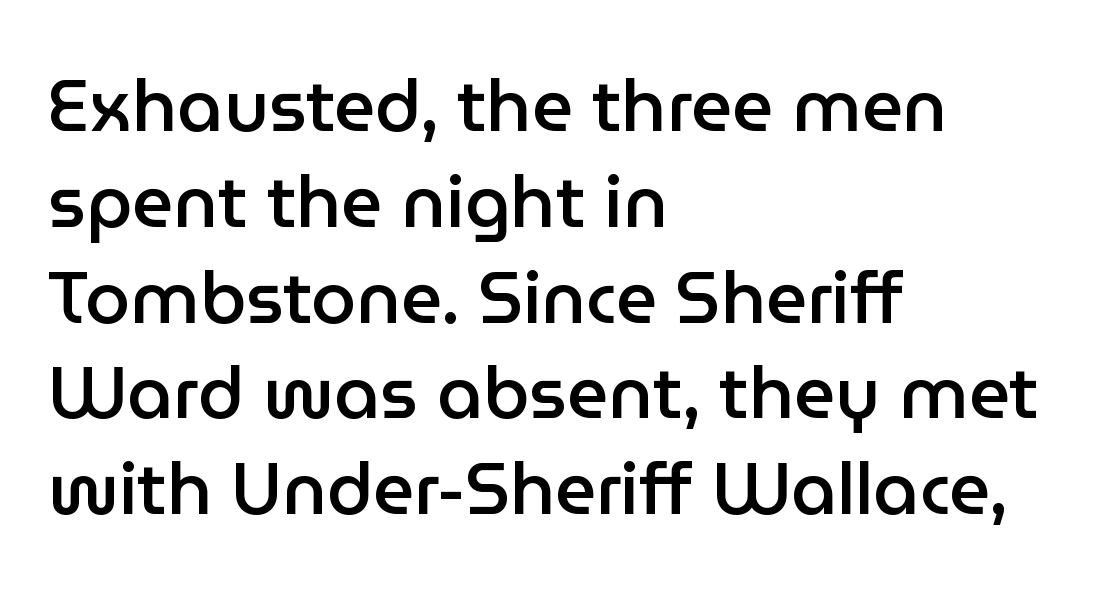
Q: Is the text bold? A: Semi-bold.
Q: Is the text italic (slanted)? A: No, it is upright.
Q: Is the typeface a serif or a sans-serif typeface? A: Sans-serif.
Q: Is the text underlined? A: No.
Q: How is the paragraph aligned? A: Left-aligned.
Q: Is the spacing between letters normal or unusually wide? A: Normal.
Q: Is the spacing between lines tight, normal or loose? A: Normal.
Q: Width (condensed, normal, or wide)? A: Normal.
Q: Stroke contrast? A: Low.
Q: x-height? A: Medium.
Q: Monospaced? A: No.
